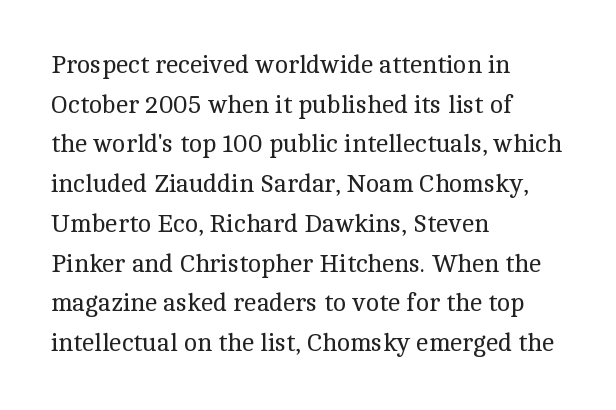
No italicization has been applied; the sample stays upright. Which margin do the lines hug? The left one — the right edge is uneven. Interline gaps are of average width in this sample. Descender tails drop into unmarked territory.
